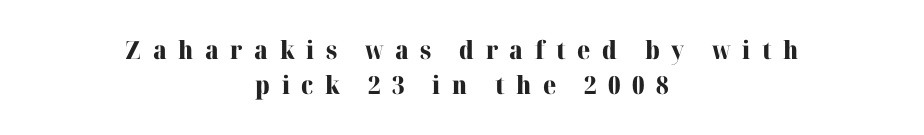
Q: Is the text bold? A: Yes.
Q: Is the text italic (slanted)? A: No, it is upright.
Q: Is the text underlined? A: No.
Q: How is the paragraph aligned? A: Centered.
Q: Is the spacing between letters normal or unusually wide? A: Unusually wide.
Q: Is the spacing between lines tight, normal or loose? A: Normal.
